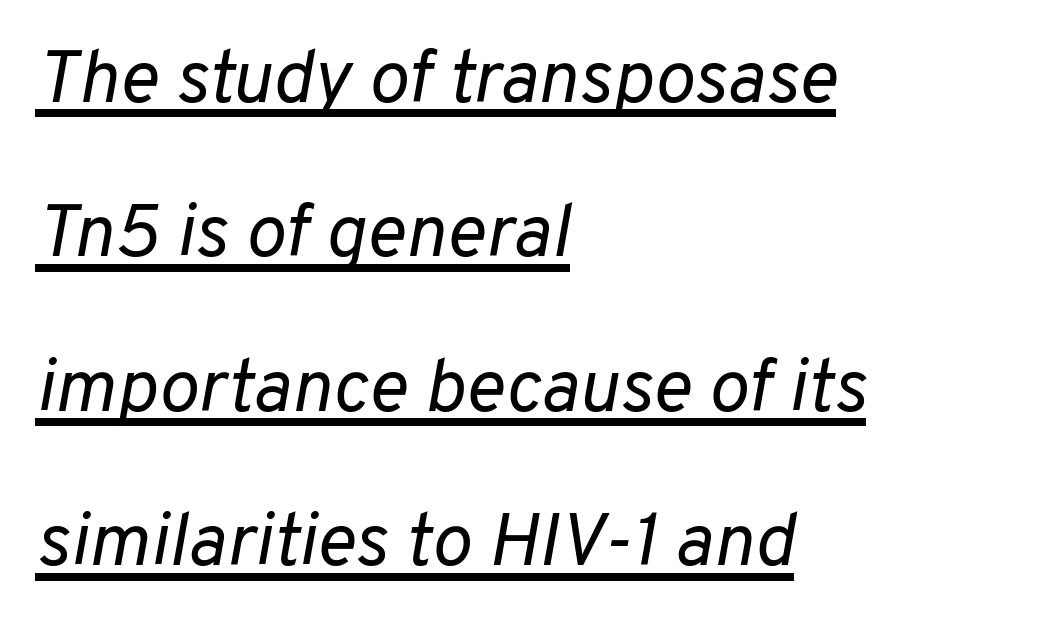
{"italic": "yes", "lean": "right", "slant_degrees": 10, "bold": "no", "weight": "regular", "width": "normal", "stroke_contrast": "low", "x_height": "medium", "monospaced": "no", "underline": "yes", "align": "left", "line_spacing": "loose", "line_spacing_ratio": 2.06, "letter_spacing": "normal", "letter_spacing_em": 0.0, "glyph_px": 75}
